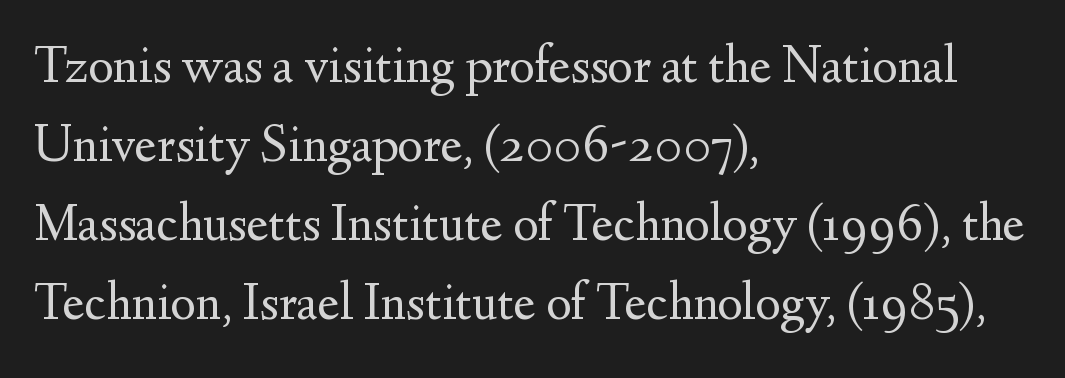
The image shows 54 px regular-weight serif type, upright; set left-aligned, normal line spacing (1.46x), normal letter spacing, not underlined; medium stroke contrast and a small x-height.
